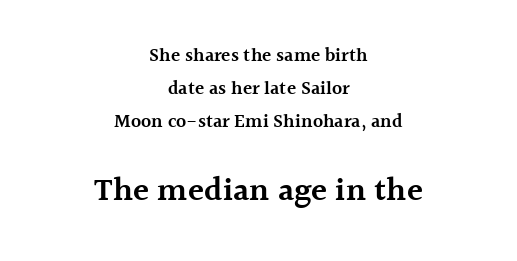
Small tapered or slab feet sit at the stroke ends, so this counts as serif. Horizontally, the lines are justified to the midpoint only. The passage shown is typed in a proportional face where columns would drift. This is moderately heavy type, rendered in semibold. Notice how the stems are strictly vertical — no italics here.
